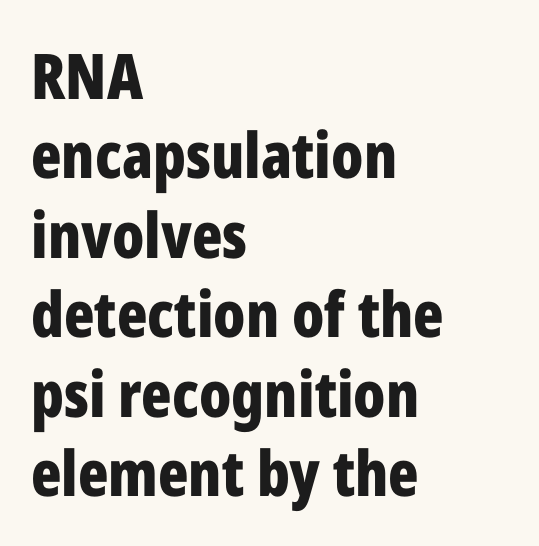
Q: Is the text bold? A: Yes.
Q: Is the text italic (slanted)? A: No, it is upright.
Q: Is the typeface a serif or a sans-serif typeface? A: Sans-serif.
Q: Is the text underlined? A: No.
Q: How is the paragraph aligned? A: Left-aligned.
Q: Is the spacing between letters normal or unusually wide? A: Normal.
Q: Is the spacing between lines tight, normal or loose? A: Normal.
Q: Width (condensed, normal, or wide)? A: Condensed.
Q: Stroke contrast? A: Low.
Q: x-height? A: Medium.
Q: Monospaced? A: No.
